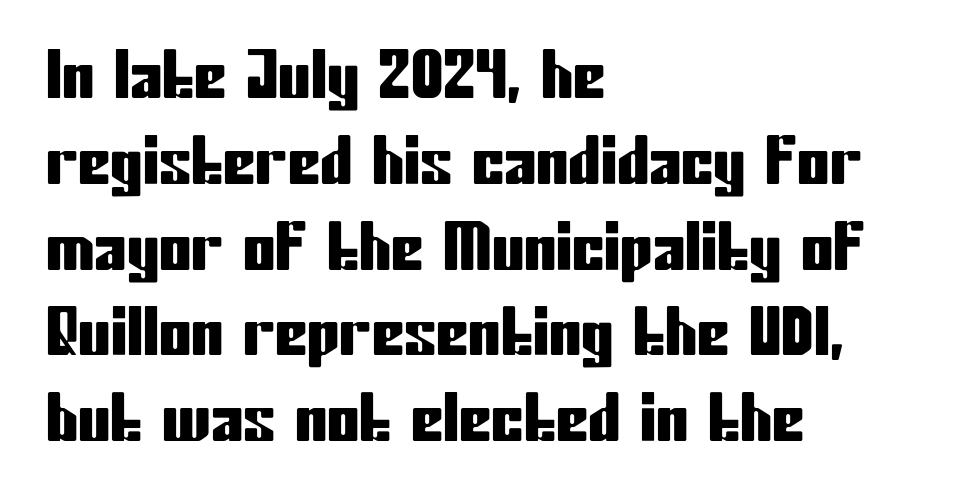
Q: Is the text italic (slanted)? A: No, it is upright.
Q: Is the typeface a serif or a sans-serif typeface? A: Sans-serif.
Q: Is the text underlined? A: No.
Q: How is the paragraph aligned? A: Left-aligned.
Q: Is the spacing between letters normal or unusually wide? A: Normal.
Q: Is the spacing between lines tight, normal or loose? A: Normal.
Q: Width (condensed, normal, or wide)? A: Condensed.
Q: Stroke contrast? A: Low.
Q: x-height? A: Medium.
Q: Monospaced? A: No.
